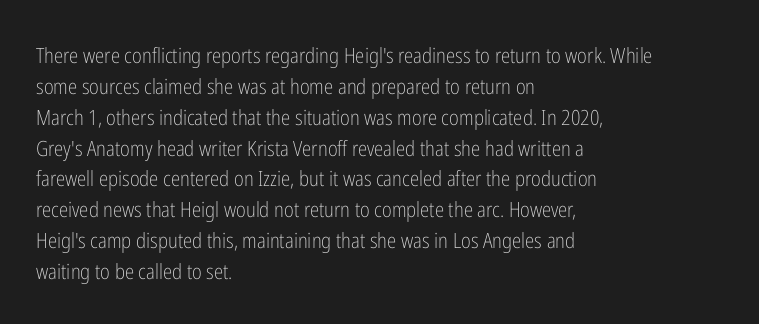
{"italic": "no", "bold": "no", "underline": "no", "align": "left", "line_spacing": "normal", "line_spacing_ratio": 1.47, "letter_spacing": "normal", "letter_spacing_em": 0.0, "glyph_px": 21}
